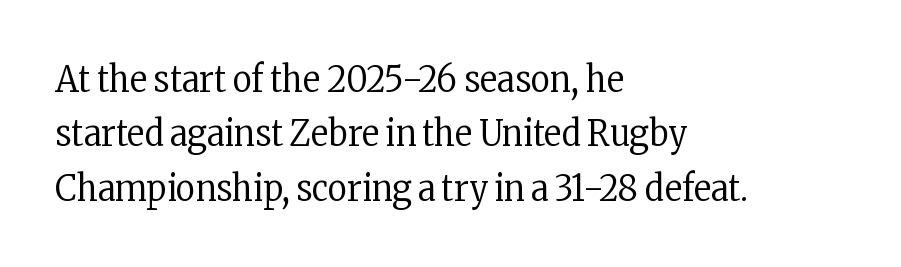
The image shows 37 px regular-weight, condensed serif type, upright; set left-aligned, normal line spacing (1.47x), normal letter spacing, not underlined; low stroke contrast and a medium x-height.
